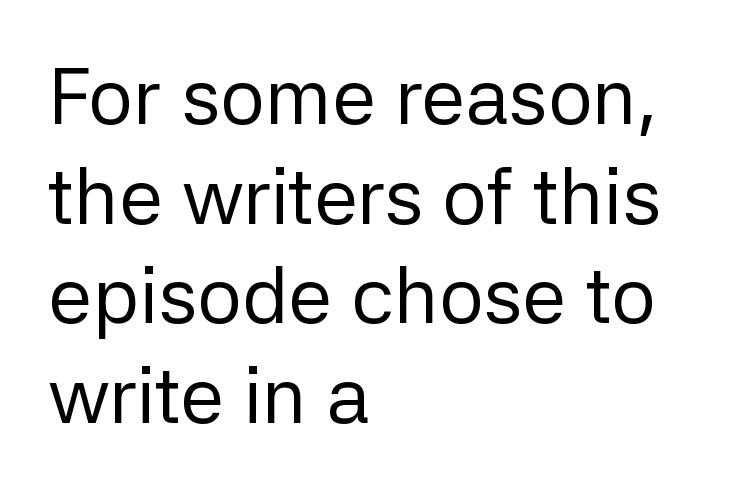
Q: Is the text bold? A: No.
Q: Is the text italic (slanted)? A: No, it is upright.
Q: Is the typeface a serif or a sans-serif typeface? A: Sans-serif.
Q: Is the text underlined? A: No.
Q: How is the paragraph aligned? A: Left-aligned.
Q: Is the spacing between letters normal or unusually wide? A: Normal.
Q: Is the spacing between lines tight, normal or loose? A: Normal.
Q: Width (condensed, normal, or wide)? A: Normal.
Q: Stroke contrast? A: Low.
Q: x-height? A: Medium.
Q: Monospaced? A: No.
